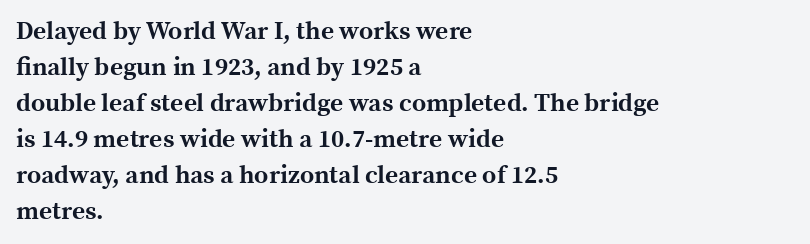
Nope, not italic — everything's standing straight. A normal amount of white space separates one row of letters from the next. Pretty heavy lettering here — definitely bold. Line starts are locked; line ends wander. Tracking here is standard; glyphs follow each other at the usual distance. Decoration check: the copy has no underline.
